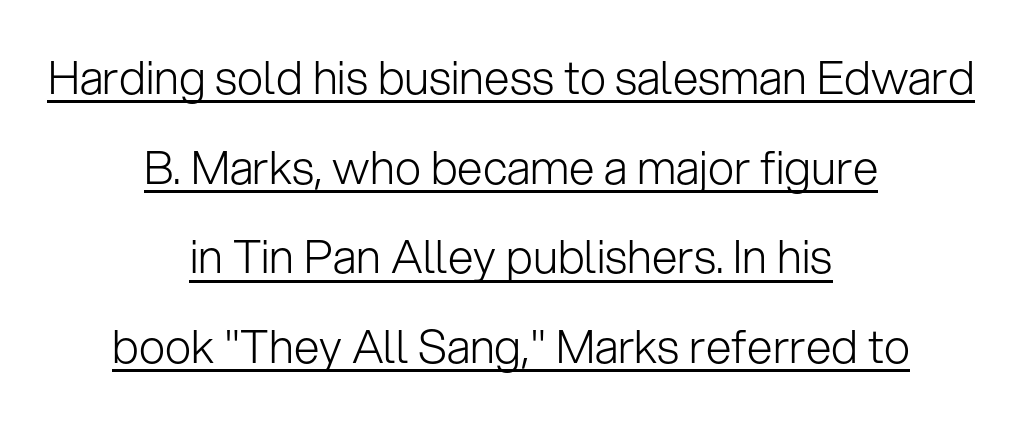
Q: Is the text bold? A: No.
Q: Is the text italic (slanted)? A: No, it is upright.
Q: Is the typeface a serif or a sans-serif typeface? A: Sans-serif.
Q: Is the text underlined? A: Yes.
Q: How is the paragraph aligned? A: Centered.
Q: Is the spacing between letters normal or unusually wide? A: Normal.
Q: Is the spacing between lines tight, normal or loose? A: Loose.
Q: Width (condensed, normal, or wide)? A: Normal.
Q: Stroke contrast? A: Low.
Q: x-height? A: Medium.
Q: Monospaced? A: No.
